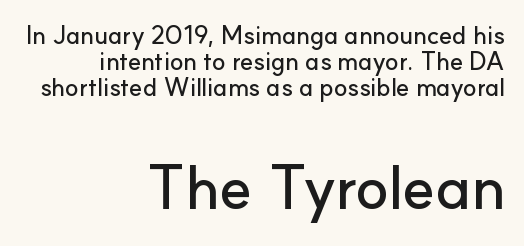
The image shows 62 px sans-serif type, upright; set right-aligned, tight line spacing (1.05x), normal letter spacing, not underlined; the second (bottom) block is 2.48x larger; low stroke contrast and a small x-height.
